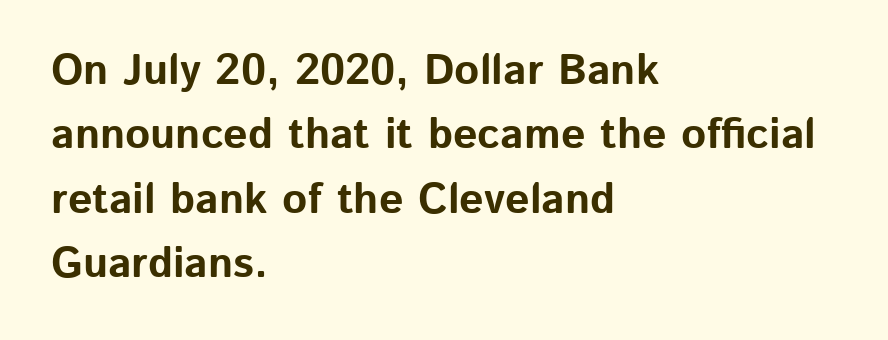
Note: no serifs on the glyphs. Rows of type keep a routine distance in the vertical direction. Every stem runs plumb, perpendicular to the baseline. The sample has been set heavy, in full bold. Underlining? Definitely not there. Here the designer chose a conventional face with non-uniform glyph widths.
